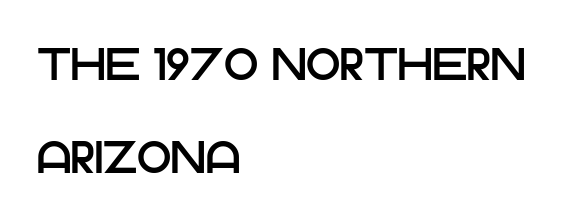
Q: Is the text italic (slanted)? A: No, it is upright.
Q: Is the typeface a serif or a sans-serif typeface? A: Sans-serif.
Q: Is the text underlined? A: No.
Q: How is the paragraph aligned? A: Left-aligned.
Q: Is the spacing between letters normal or unusually wide? A: Normal.
Q: Is the spacing between lines tight, normal or loose? A: Loose.
Q: Width (condensed, normal, or wide)? A: Normal.
Q: Stroke contrast? A: Low.
Q: x-height? A: Large.
Q: Monospaced? A: No.
